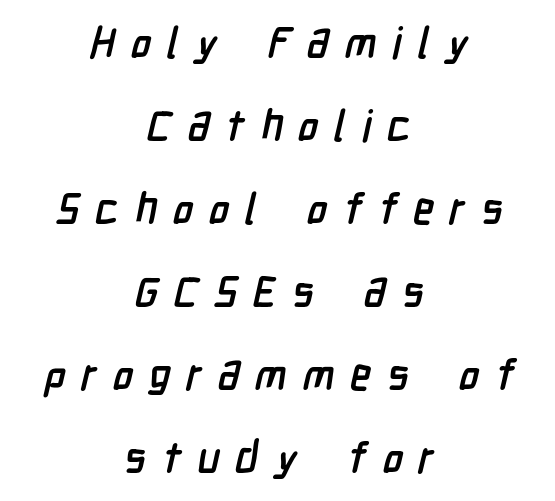
The image shows 43 px semibold, condensed sans-serif type; set centered, loose line spacing (1.93x), unusually wide letter spacing (+0.36 em), not underlined; low stroke contrast and a medium x-height.
